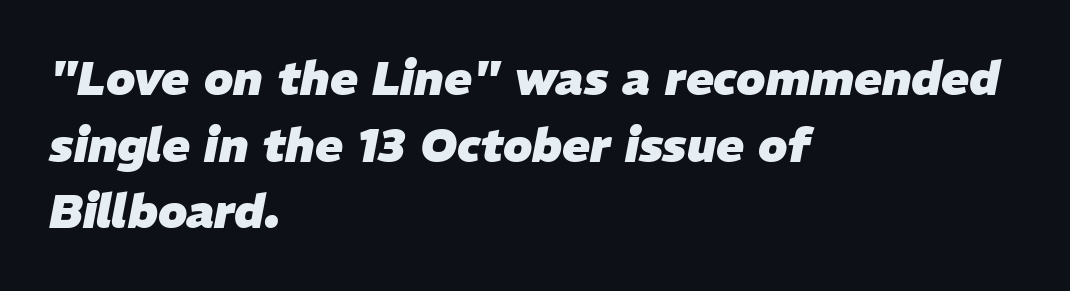
The image shows 46 px heavy type, italic (leaning right); set left-aligned, normal line spacing (1.45x), normal letter spacing, not underlined; low stroke contrast and a medium x-height.
